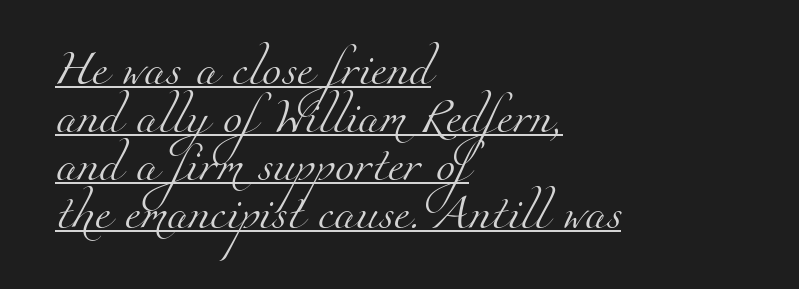
{"serif": "yes", "bold": "no", "weight": "light", "width": "normal", "stroke_contrast": "medium", "x_height": "small", "monospaced": "no", "underline": "yes", "align": "left", "line_spacing": "normal", "line_spacing_ratio": 1.37, "letter_spacing": "normal", "letter_spacing_em": 0.0, "glyph_px": 35}
